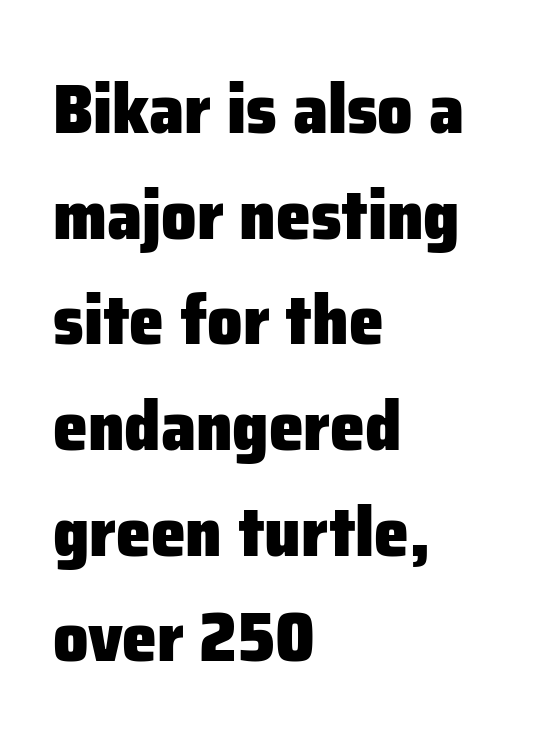
Compared with an ordinary text face, these strokes are far heavier — a full bold. Descenders hang freely into open space. The characters display no serif detailing; their extremities are plain. Characters remain perfectly vertical along every line. Tracking here is standard; glyphs follow each other at the usual distance.
